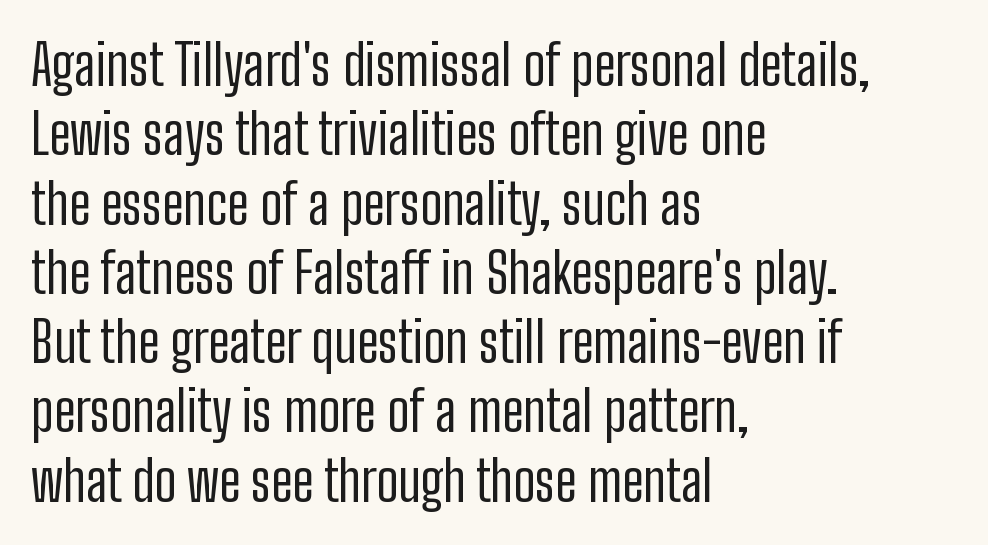
The image shows 55 px regular-weight, condensed sans-serif type, upright; set left-aligned, normal line spacing (1.26x), normal letter spacing, not underlined; low stroke contrast and a medium x-height.
